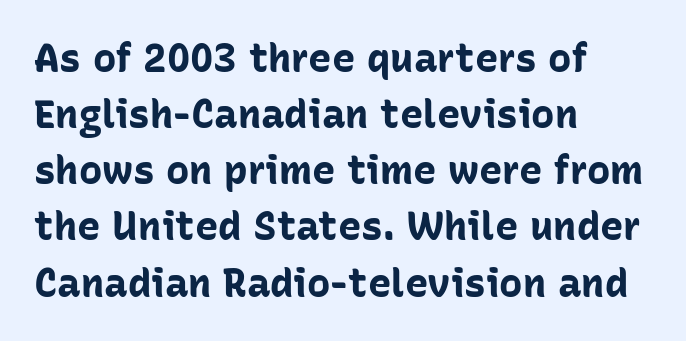
Q: Is the text bold? A: Yes.
Q: Is the text italic (slanted)? A: No, it is upright.
Q: Is the typeface a serif or a sans-serif typeface? A: Sans-serif.
Q: Is the text underlined? A: No.
Q: How is the paragraph aligned? A: Left-aligned.
Q: Is the spacing between letters normal or unusually wide? A: Normal.
Q: Is the spacing between lines tight, normal or loose? A: Normal.
Q: Width (condensed, normal, or wide)? A: Normal.
Q: Stroke contrast? A: Low.
Q: x-height? A: Medium.
Q: Monospaced? A: No.
